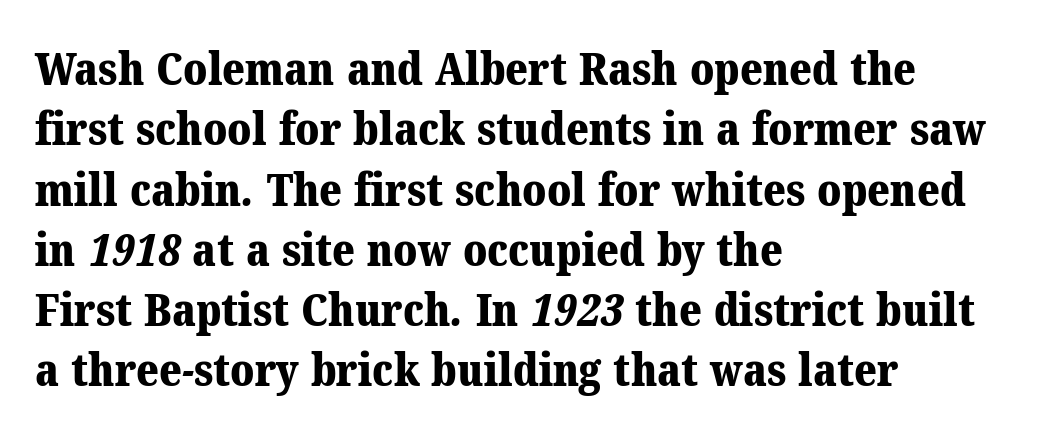
The area under the type is left untouched. Whoever set this chose a conventional vertical rhythm. The rendering shows small feet on the letterforms — a serif design. Summary of weight: heavy, a full bold. The line texture is even and compact thanks to regular tracking. Line beginnings align vertically; line endings do not.
